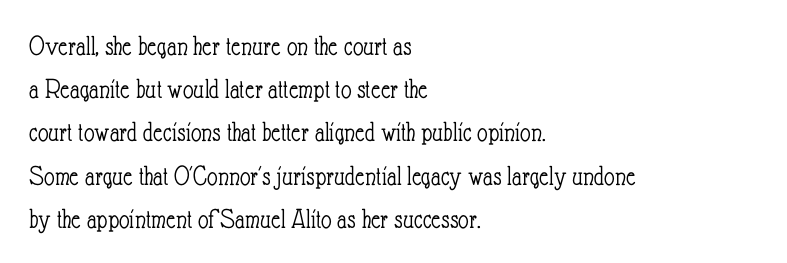
The image shows 29 px light, condensed type, upright; set left-aligned, normal line spacing (1.49x), normal letter spacing, not underlined; low stroke contrast and a small x-height.
